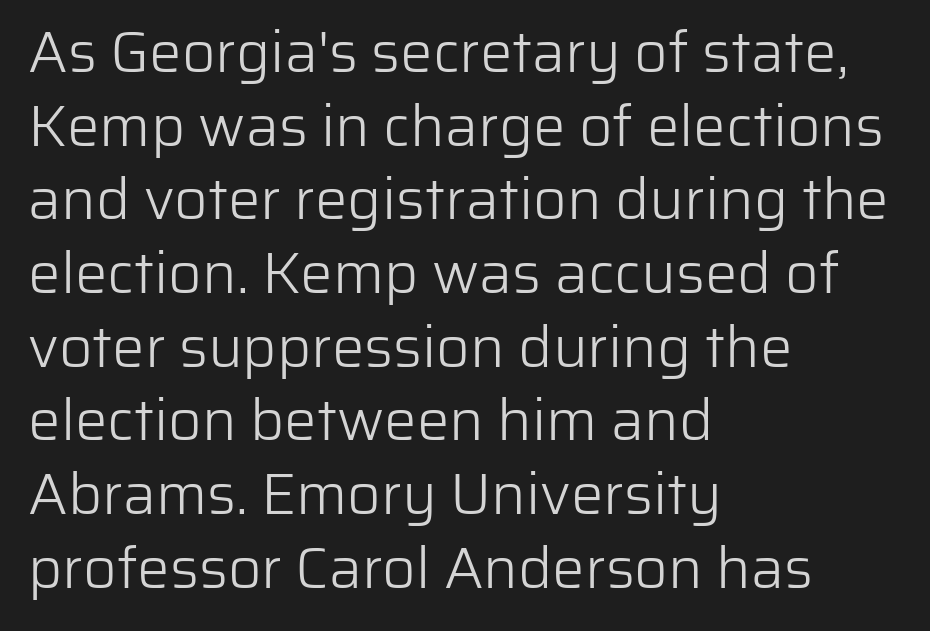
Notice how the stems are strictly vertical — no italics here. The horizontal fit of the characters is conventional and even. Is there much room between lines? A standard amount, neither cramped nor airy. What kind of face is this? One without serifs — a sans. A light-to-regular cut is what we see here. The rendering uses natural spacing where letterforms have individual widths.
